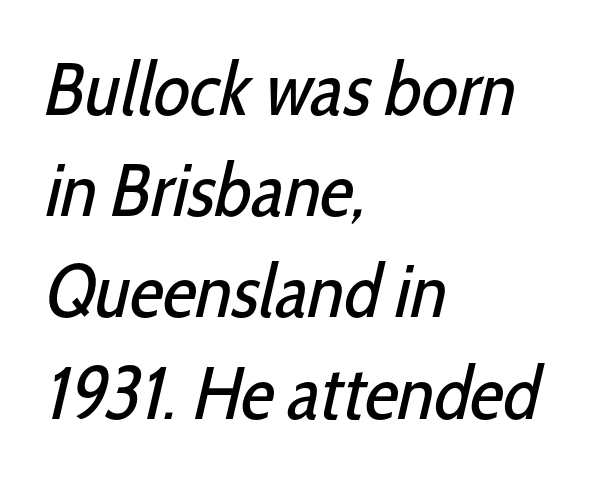
{"serif": "no", "bold": "no", "weight": "regular", "width": "condensed", "stroke_contrast": "low", "x_height": "medium", "monospaced": "no", "underline": "no", "align": "left", "line_spacing": "normal", "line_spacing_ratio": 1.35, "letter_spacing": "normal", "letter_spacing_em": 0.0, "glyph_px": 75}
